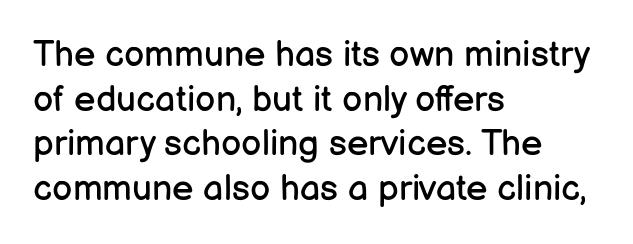
Observe the absence of serifs on each vertical stroke in this sample. The tracking reads as untouched default to a designer's eye. Each stroke keeps to a modest, everyday thickness or less. These lines stack with their left ends in a neat column. Unlike italic type, these characters show no tilt at all.
